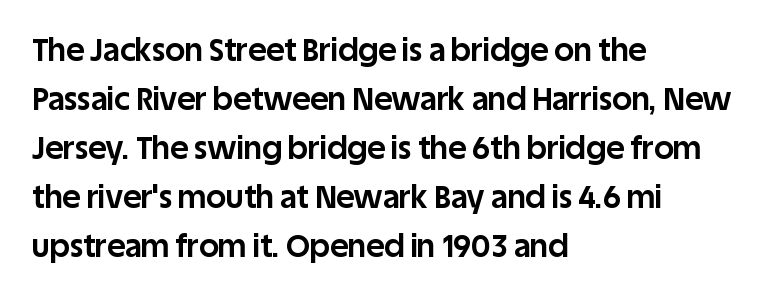
The image shows 31 px bold sans-serif type, upright; set left-aligned, normal line spacing (1.58x), normal letter spacing, not underlined; low stroke contrast and a large x-height.
